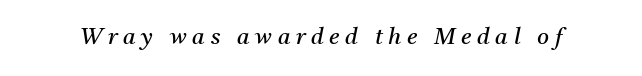
Q: Is the text bold? A: No.
Q: Is the text italic (slanted)? A: Yes, it leans right by about 11 degrees.
Q: Is the text underlined? A: No.
Q: Is the spacing between letters normal or unusually wide? A: Unusually wide.
